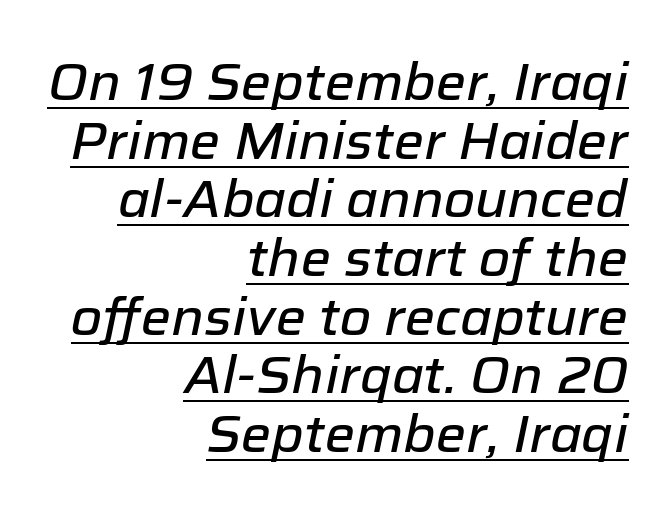
Q: Is the text italic (slanted)? A: Yes, it leans right by about 12 degrees.
Q: Is the text underlined? A: Yes.
Q: How is the paragraph aligned? A: Right-aligned.
Q: Is the spacing between letters normal or unusually wide? A: Normal.
Q: Is the spacing between lines tight, normal or loose? A: Tight.
Q: Width (condensed, normal, or wide)? A: Normal.
Q: Stroke contrast? A: Low.
Q: x-height? A: Medium.
Q: Monospaced? A: No.
